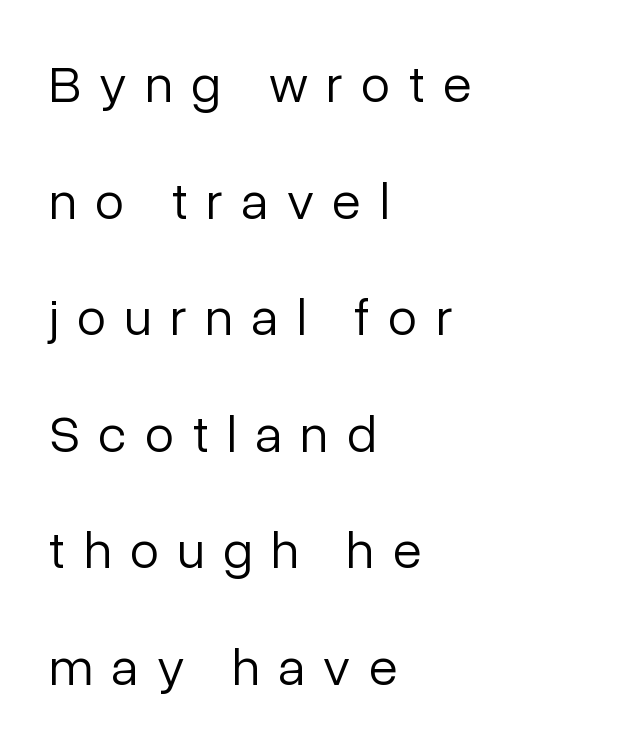
Typographically, this falls in the sans-serif category. If you drew a ruler down the left edge, every line would touch it. The specimen reads as upright at a glance. Decoration check: the copy has no underline. Do the characters align in a grid? No, the font is proportional.
